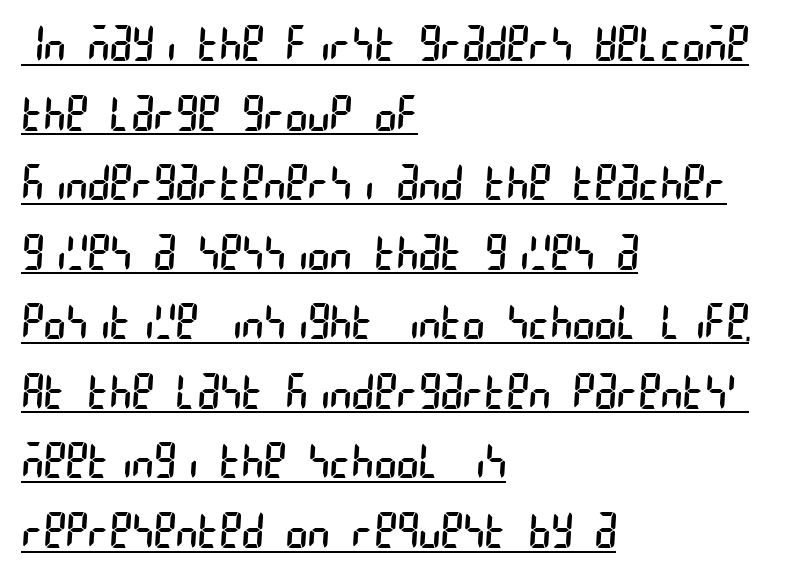
{"serif": "no", "bold": "no", "weight": "regular", "width": "condensed", "stroke_contrast": "low", "x_height": "large", "underline": "yes", "align": "left", "line_spacing": "normal", "line_spacing_ratio": 1.48, "letter_spacing": "normal", "letter_spacing_em": 0.0, "glyph_px": 47}
